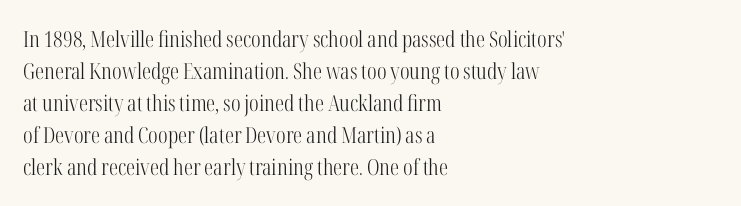
The image shows 22 px text type, upright; set left-aligned, normal line spacing (1.46x), normal letter spacing, not underlined.
